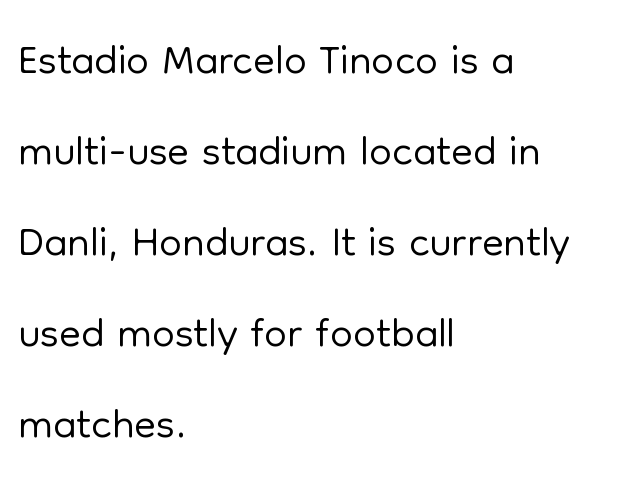
The rendering shows plain stroke endings on the letterforms — a sans-serif design. The foot of each line stays bare and open. Compared with a typical body face, this is equally light or lighter still. Unlike italic type, these characters show no tilt at all. Vertically, the passage feels balanced, rows spaced as you'd expect.
